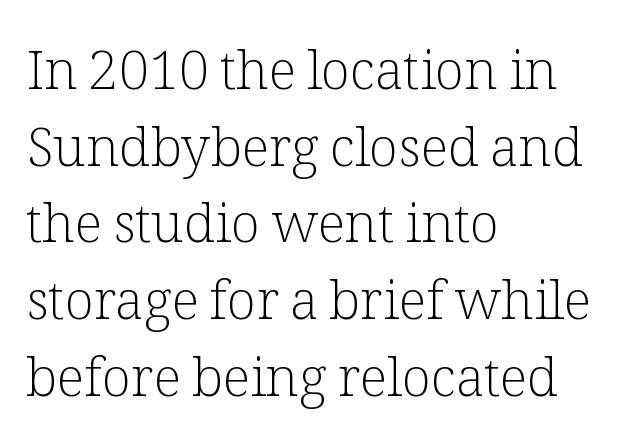
Q: Is the text bold? A: No.
Q: Is the text italic (slanted)? A: No, it is upright.
Q: Is the typeface a serif or a sans-serif typeface? A: Serif.
Q: Is the text underlined? A: No.
Q: How is the paragraph aligned? A: Left-aligned.
Q: Is the spacing between letters normal or unusually wide? A: Normal.
Q: Is the spacing between lines tight, normal or loose? A: Normal.
Q: Width (condensed, normal, or wide)? A: Normal.
Q: Stroke contrast? A: Low.
Q: x-height? A: Medium.
Q: Monospaced? A: No.
